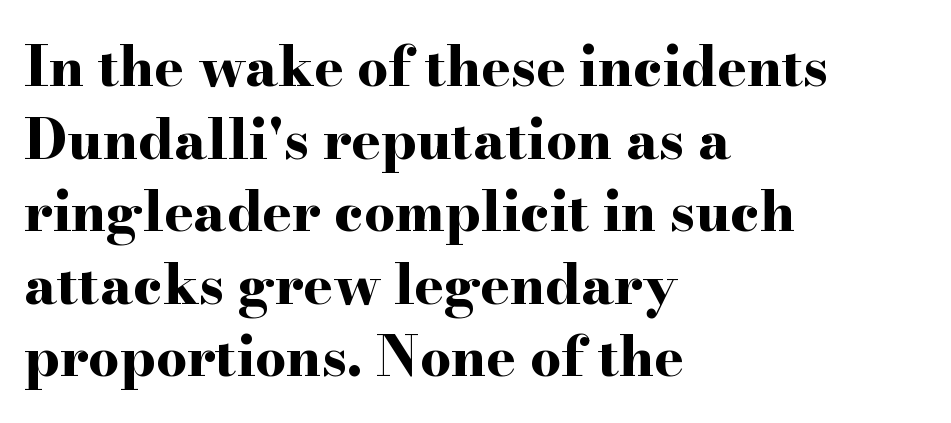
The image shows 55 px bold, wide serif type, upright; set left-aligned, normal line spacing (1.32x), normal letter spacing, not underlined; high stroke contrast and a small x-height.
